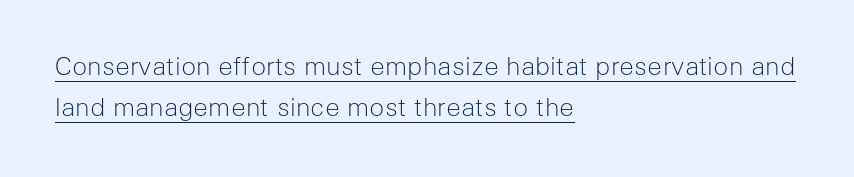
The image shows 25 px text type, upright; set left-aligned, normal line spacing (1.65x), normal letter spacing, underlined.
